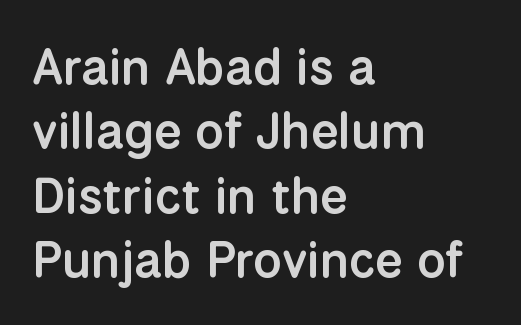
Q: Is the text bold? A: Semi-bold.
Q: Is the text italic (slanted)? A: No, it is upright.
Q: Is the typeface a serif or a sans-serif typeface? A: Sans-serif.
Q: Is the text underlined? A: No.
Q: How is the paragraph aligned? A: Left-aligned.
Q: Is the spacing between letters normal or unusually wide? A: Normal.
Q: Is the spacing between lines tight, normal or loose? A: Normal.
Q: Width (condensed, normal, or wide)? A: Normal.
Q: Stroke contrast? A: Low.
Q: x-height? A: Medium.
Q: Monospaced? A: No.
